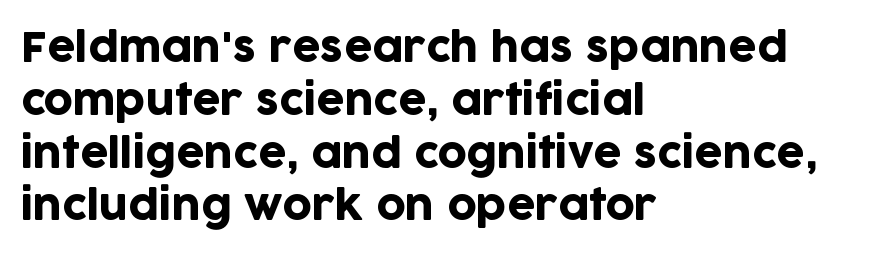
The image shows 40 px sans-serif type, upright; set left-aligned, normal line spacing (1.32x), normal letter spacing, not underlined; low stroke contrast and a large x-height.
